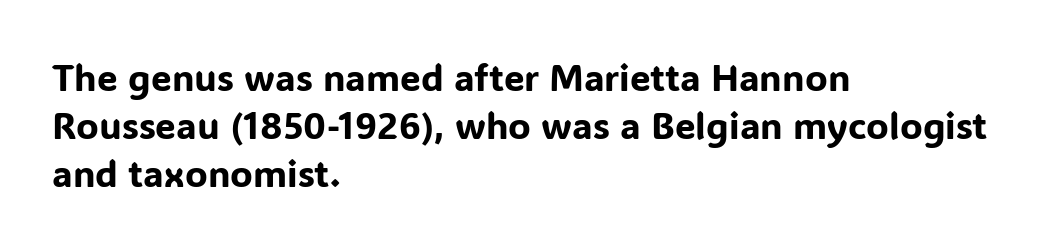
The image shows 37 px sans-serif type, upright; set left-aligned, normal line spacing (1.3x), normal letter spacing, not underlined; low stroke contrast and a medium x-height.
